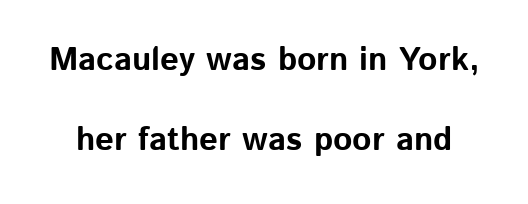
The image shows 33 px bold sans-serif type, upright; set loose line spacing (2.42x), normal letter spacing, not underlined; low stroke contrast and a medium x-height.
